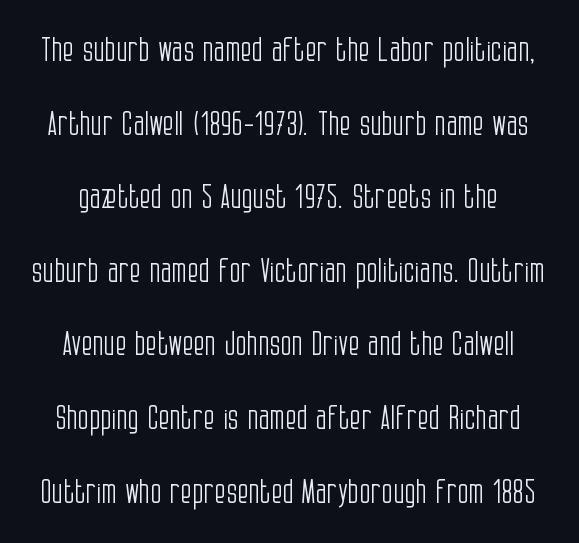
The image shows 33 px light, condensed sans-serif type, upright; set loose line spacing (2.23x), normal letter spacing, not underlined; low stroke contrast and a large x-height.
